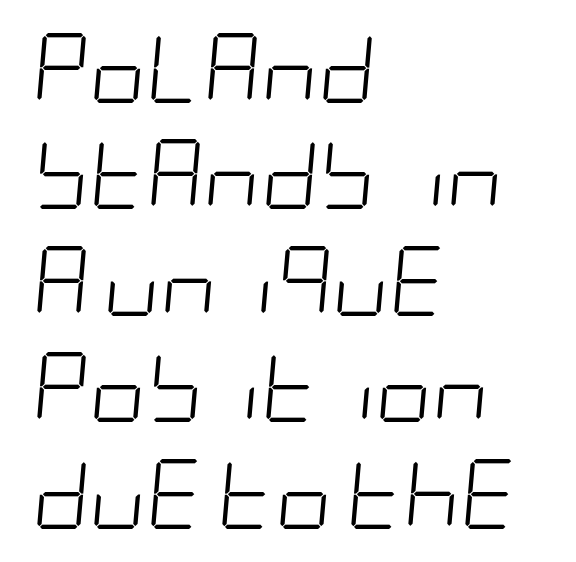
The image shows 70 px light, condensed type, italic (leaning right); set left-aligned, normal line spacing (1.52x), normal letter spacing, not underlined; low stroke contrast and a large x-height.
